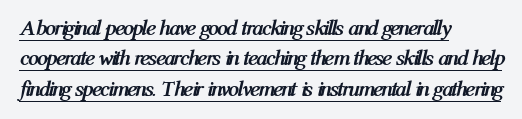
Does extra space separate the letters? No, they use regular spacing. The lines in this sample share a left origin and differ only in where they stop. Has an underline been added? It has. Chunky letters — that's bold for sure. Does the lettering tilt? It does — this is italic. Normally led — the rows are evenly, conventionally spaced.
